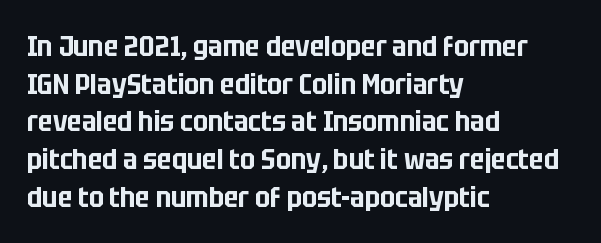
Here the designer chose a conventional face with non-uniform glyph widths. Every character sits straight up, as roman type does. All the whitespace from short lines collects on the right. This is sans-serif lettering, the kind often seen on screens and signage.
